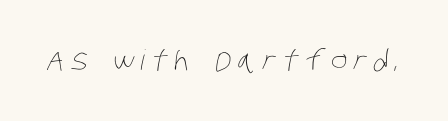
The image shows 28 px thin, condensed type; set unusually wide letter spacing (+0.24 em), not underlined; low stroke contrast and a large x-height.
